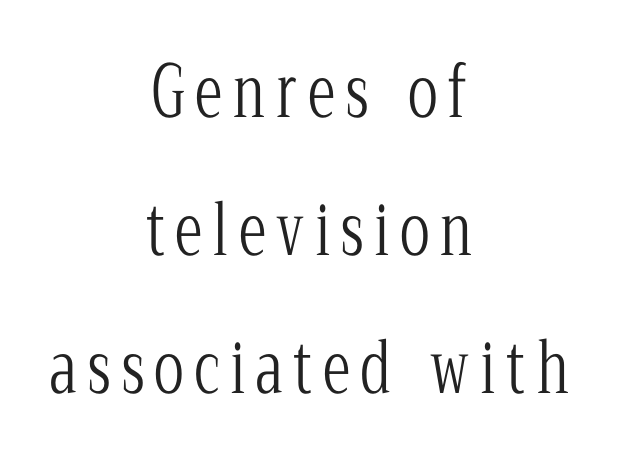
The image shows 70 px light, condensed serif type, upright; set centered, loose line spacing (1.97x), not underlined; low stroke contrast and a medium x-height.
